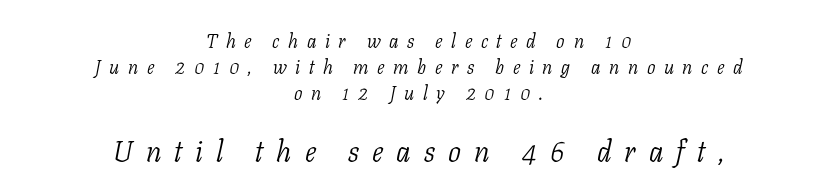
The image shows 29 px light serif type, italic (leaning right); set centered, normal line spacing (1.36x), unusually wide letter spacing (+0.45 em), not underlined; the second (bottom) block is 1.53x larger; low stroke contrast and a medium x-height.
